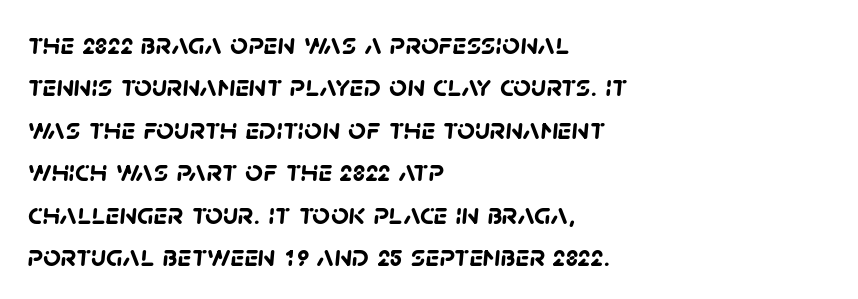
This rendering employs a face without finishing strokes, i.e., a sans-serif. Descenders hang freely into open space. Varying glyph widths throughout — classic text-font behaviour. Horizontal alignment here is leftward, the default for most running prose. Each new line begins a customary step beneath the previous one. Every letter is thick-stroked: bold, no question.
